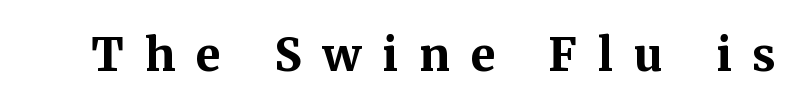
The image shows 45 px bold serif type, upright; set unusually wide letter spacing (+0.47 em), not underlined; medium stroke contrast and a medium x-height.
